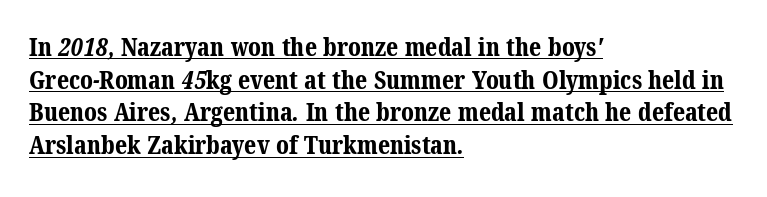
Q: Is the text bold? A: Yes.
Q: Is the text underlined? A: Yes.
Q: How is the paragraph aligned? A: Left-aligned.
Q: Is the spacing between letters normal or unusually wide? A: Normal.
Q: Is the spacing between lines tight, normal or loose? A: Normal.
